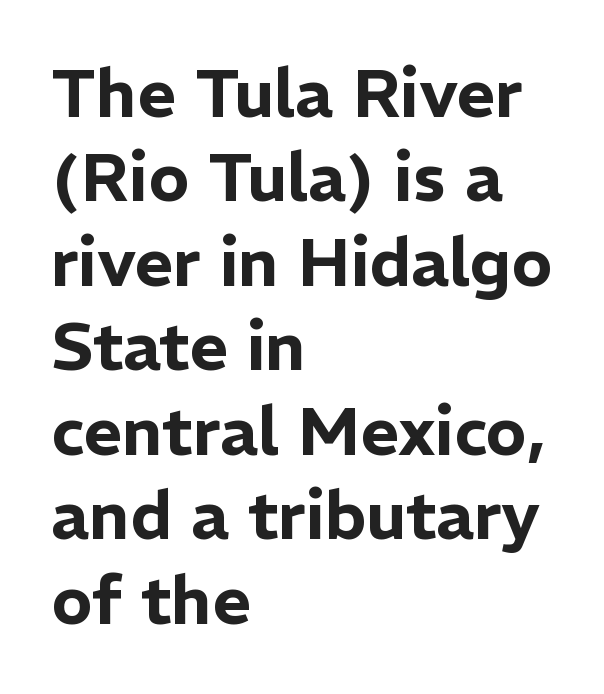
The image shows 67 px sans-serif type, upright; set left-aligned, normal line spacing (1.26x), normal letter spacing, not underlined; low stroke contrast and a medium x-height.
